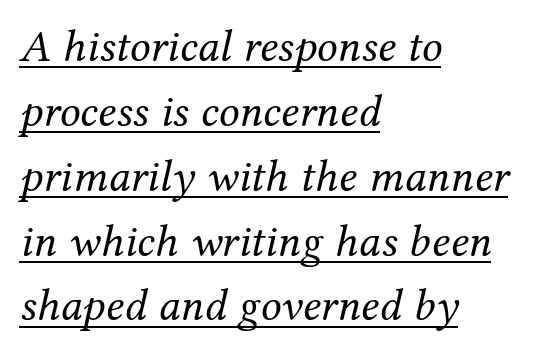
Q: Is the text bold? A: No.
Q: Is the text italic (slanted)? A: Yes, it leans right by about 12 degrees.
Q: Is the typeface a serif or a sans-serif typeface? A: Serif.
Q: Is the text underlined? A: Yes.
Q: How is the paragraph aligned? A: Left-aligned.
Q: Is the spacing between letters normal or unusually wide? A: Normal.
Q: Is the spacing between lines tight, normal or loose? A: Normal.
Q: Width (condensed, normal, or wide)? A: Normal.
Q: Stroke contrast? A: Medium.
Q: x-height? A: Medium.
Q: Monospaced? A: No.
